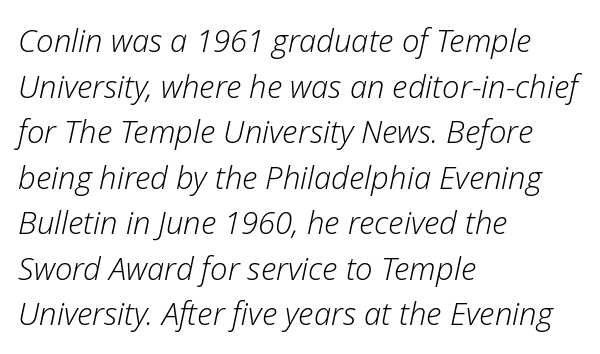
Q: Is the text bold? A: No.
Q: Is the text italic (slanted)? A: Yes, it leans right by about 12 degrees.
Q: Is the text underlined? A: No.
Q: How is the paragraph aligned? A: Left-aligned.
Q: Is the spacing between letters normal or unusually wide? A: Normal.
Q: Is the spacing between lines tight, normal or loose? A: Normal.
Q: Width (condensed, normal, or wide)? A: Normal.
Q: Stroke contrast? A: Low.
Q: x-height? A: Medium.
Q: Monospaced? A: No.
